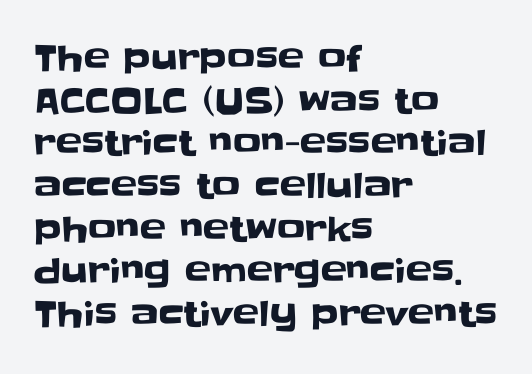
The image shows 35 px sans-serif type, upright; set left-aligned, line spacing 1.22x, normal letter spacing, not underlined; low stroke contrast and a large x-height.
